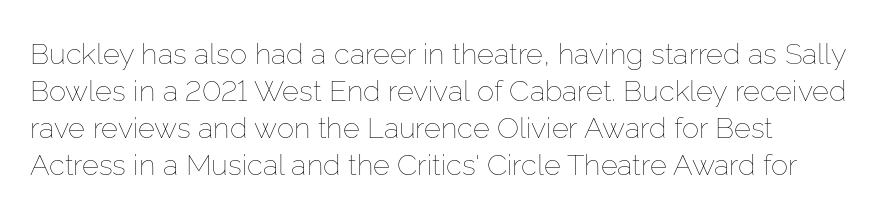
{"italic": "no", "bold": "no", "weight": "thin", "width": "normal", "stroke_contrast": "low", "x_height": "medium", "monospaced": "no", "underline": "no", "line_spacing": "normal", "line_spacing_ratio": 1.28, "letter_spacing": "normal", "letter_spacing_em": 0.0, "glyph_px": 29}
